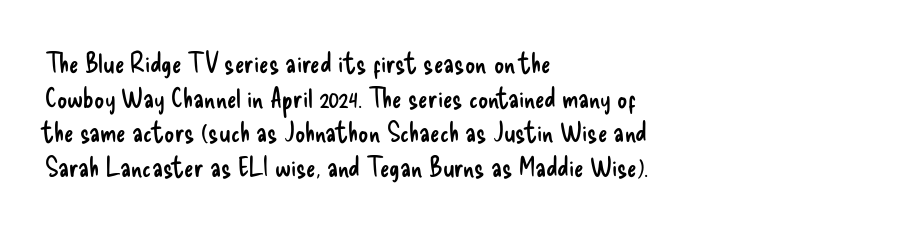
Q: Is the text bold? A: No.
Q: Is the text italic (slanted)? A: No, it is upright.
Q: Is the typeface a serif or a sans-serif typeface? A: Sans-serif.
Q: Is the text underlined? A: No.
Q: How is the paragraph aligned? A: Left-aligned.
Q: Is the spacing between letters normal or unusually wide? A: Normal.
Q: Width (condensed, normal, or wide)? A: Condensed.
Q: Stroke contrast? A: Low.
Q: x-height? A: Small.
Q: Monospaced? A: No.
